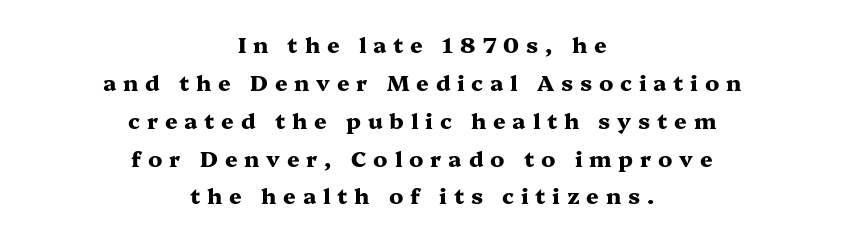
{"italic": "no", "bold": "yes", "underline": "no", "align": "center", "line_spacing_ratio": 1.72, "letter_spacing": "wide", "letter_spacing_em": 0.31, "glyph_px": 22}
